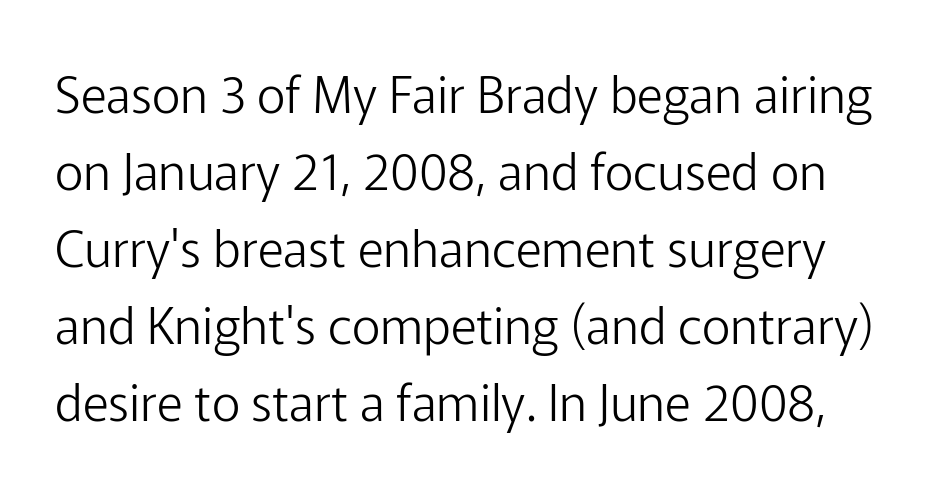
Tracking here is standard; glyphs follow each other at the usual distance. Ink coverage per letter is moderate at most. Descender tails drop into unmarked territory. Check where the strokes stop: nothing finishes them off — pure sans. The rendering uses a moderate line-height, typical for paragraphs.
